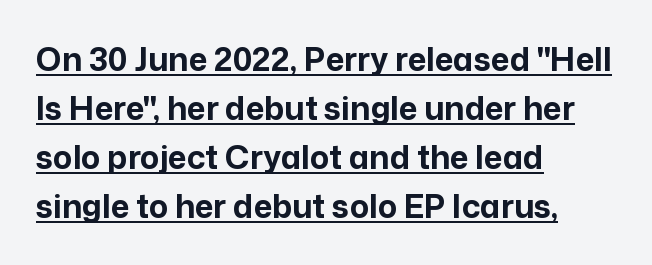
The letters advance in unequal steps, a hallmark of proportional type. Baseline-to-baseline distance is the conventional proportion of letter height. In terms of letterform style, serifs are entirely absent. Is the block centered? No — it sits flush against the left margin.
